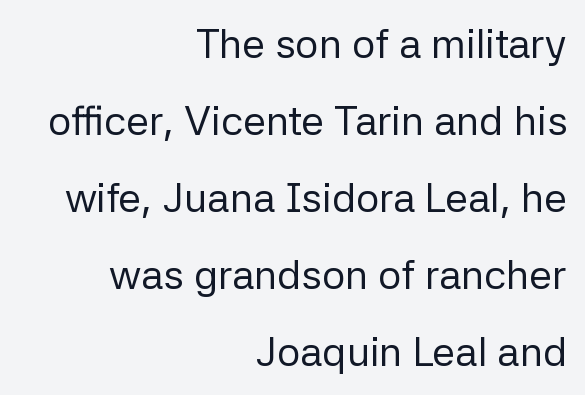
Q: Is the text bold? A: No.
Q: Is the text italic (slanted)? A: No, it is upright.
Q: Is the typeface a serif or a sans-serif typeface? A: Sans-serif.
Q: Is the text underlined? A: No.
Q: How is the paragraph aligned? A: Right-aligned.
Q: Is the spacing between letters normal or unusually wide? A: Normal.
Q: Width (condensed, normal, or wide)? A: Normal.
Q: Stroke contrast? A: Low.
Q: x-height? A: Medium.
Q: Monospaced? A: No.
